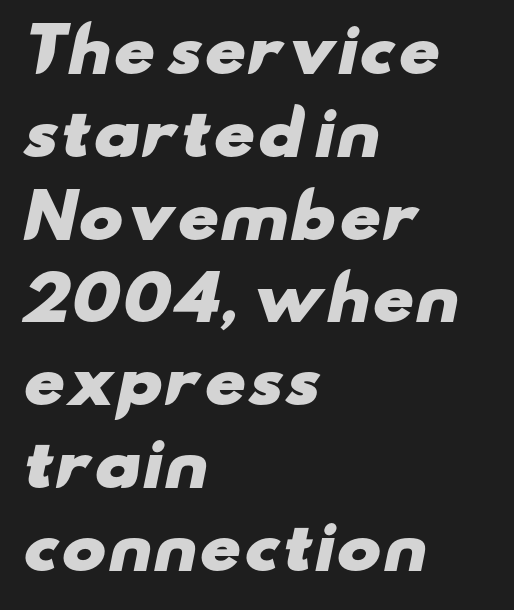
The image shows 60 px heavy, wide sans-serif type; set left-aligned, normal line spacing (1.38x), normal letter spacing, not underlined; low stroke contrast and a small x-height.
